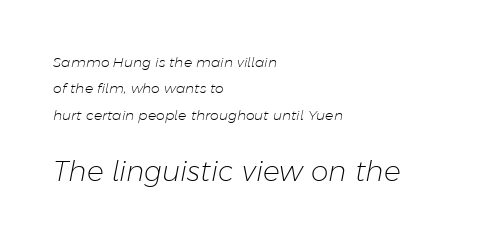
The whole block is typeset with a tilt. Honestly, the letter spacing is just normal — you wouldn't notice it. These glyphs show unthickened strokes, regular width or finer. Check under the words: just untouched page. Note the varied advance widths — an 'i' is clearly narrower than an 'm'.
